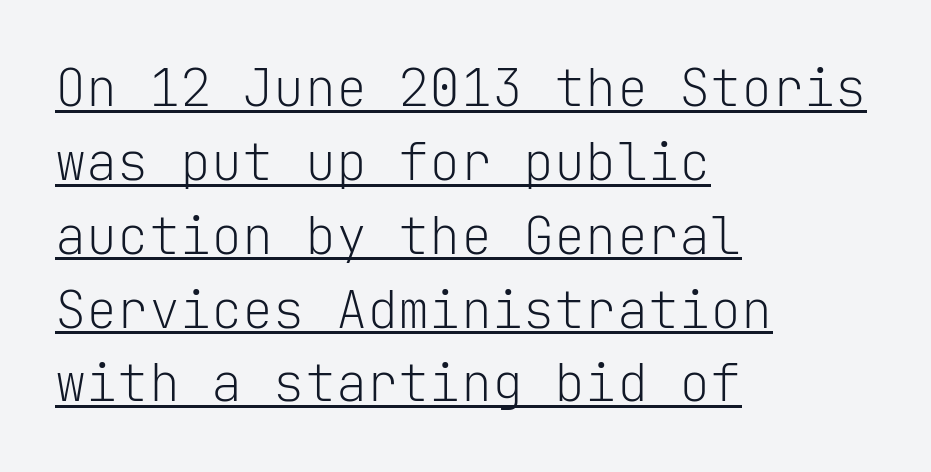
Q: Is the text bold? A: No.
Q: Is the text italic (slanted)? A: No, it is upright.
Q: Is the typeface a serif or a sans-serif typeface? A: Sans-serif.
Q: Is the text underlined? A: Yes.
Q: How is the paragraph aligned? A: Left-aligned.
Q: Is the spacing between letters normal or unusually wide? A: Normal.
Q: Is the spacing between lines tight, normal or loose? A: Normal.
Q: Width (condensed, normal, or wide)? A: Normal.
Q: Stroke contrast? A: Low.
Q: x-height? A: Medium.
Q: Monospaced? A: Yes.
